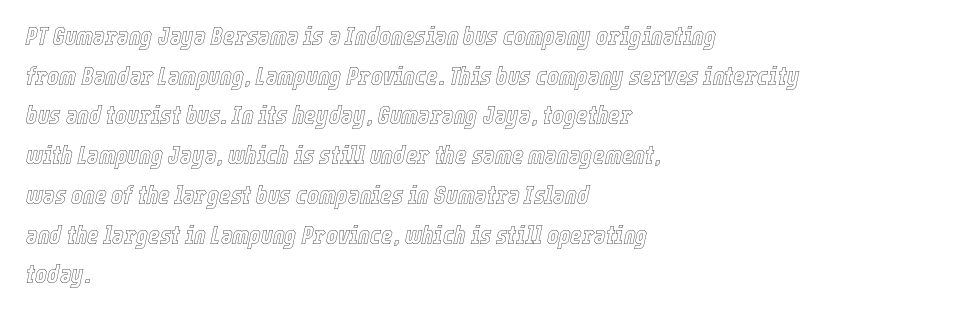
Is the letter spacing exaggerated? No — it looks like the ordinary default. These lines are set flush left with a ragged right edge. Whoever set this chose a conventional vertical rhythm. Underline: absent.
